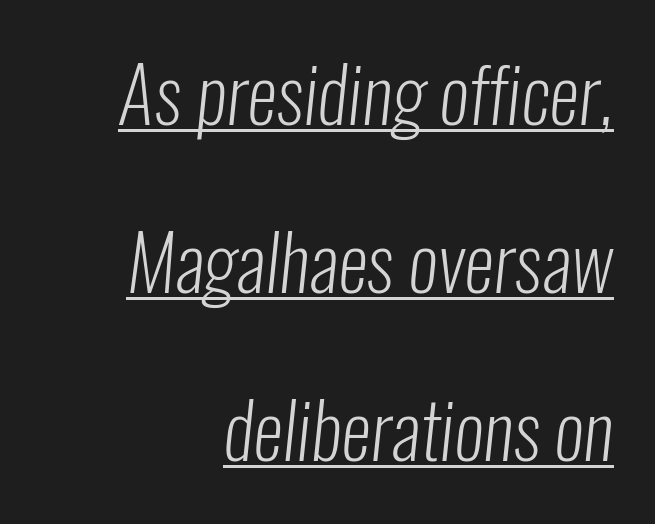
{"serif": "no", "bold": "no", "weight": "light", "width": "condensed", "stroke_contrast": "low", "x_height": "medium", "monospaced": "no", "underline": "yes", "align": "right", "line_spacing": "loose", "line_spacing_ratio": 2.21, "letter_spacing": "normal", "letter_spacing_em": 0.0, "glyph_px": 76}
